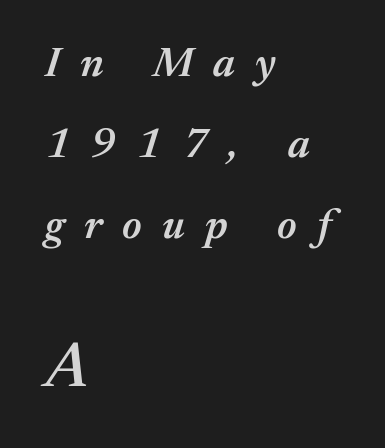
{"italic": "yes", "lean": "right", "slant_degrees": 17, "bold": "semi", "weight": "semibold", "width": "normal", "stroke_contrast": "medium", "x_height": "medium", "monospaced": "no", "underline": "no", "align": "left", "line_spacing": "loose", "line_spacing_ratio": 1.93, "letter_spacing": "wide", "letter_spacing_em": 0.48, "larger_block": "second", "size_ratio": 1.5, "glyph_px": 63}
